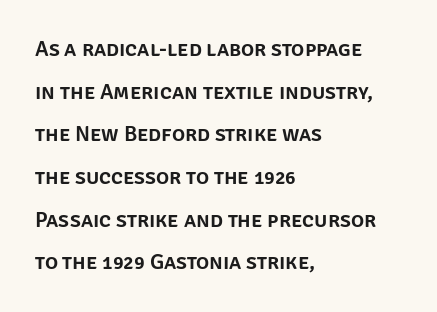
The passage shown has conventional tracking throughout. What's the leading like? Stretched, with rows far apart. The font's upright variant was chosen for this text. The text block is weighted toward the left margin, trailing off unevenly rightward. Honestly, there is no underline to notice here at all.
